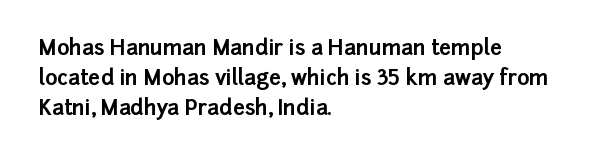
The font's upright variant was chosen for this text. These lines keep a tight, regular rhythm from letter to letter. Notice how thick the strokes are: this is what a full bold looks like. These lines sit exactly where default settings would place them.
